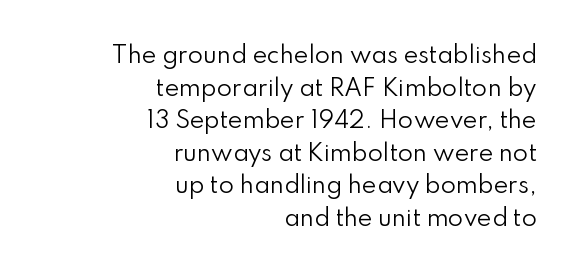
{"italic": "no", "bold": "no", "underline": "no", "align": "right", "line_spacing": "normal", "line_spacing_ratio": 1.48, "letter_spacing": "normal", "letter_spacing_em": 0.0, "glyph_px": 22}
